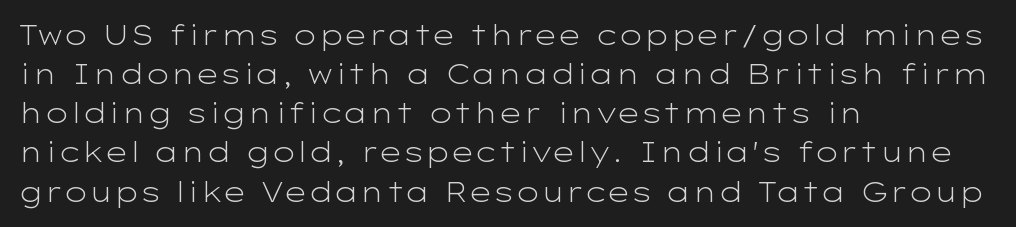
Q: Is the text bold? A: No.
Q: Is the text italic (slanted)? A: No, it is upright.
Q: Is the text underlined? A: No.
Q: How is the paragraph aligned? A: Left-aligned.
Q: Is the spacing between letters normal or unusually wide? A: Normal.
Q: Is the spacing between lines tight, normal or loose? A: Normal.
